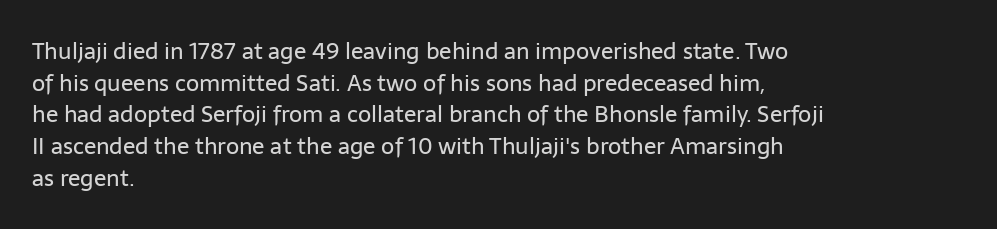
Q: Is the text bold? A: No.
Q: Is the text italic (slanted)? A: No, it is upright.
Q: Is the text underlined? A: No.
Q: How is the paragraph aligned? A: Left-aligned.
Q: Is the spacing between letters normal or unusually wide? A: Normal.
Q: Is the spacing between lines tight, normal or loose? A: Normal.
